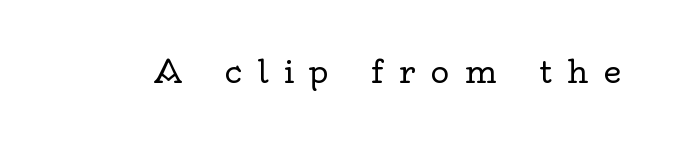
Q: Is the text bold? A: No.
Q: Is the text italic (slanted)? A: No, it is upright.
Q: Is the typeface a serif or a sans-serif typeface? A: Serif.
Q: Is the text underlined? A: No.
Q: Is the spacing between letters normal or unusually wide? A: Unusually wide.
Q: Width (condensed, normal, or wide)? A: Normal.
Q: x-height? A: Small.
Q: Monospaced? A: No.
